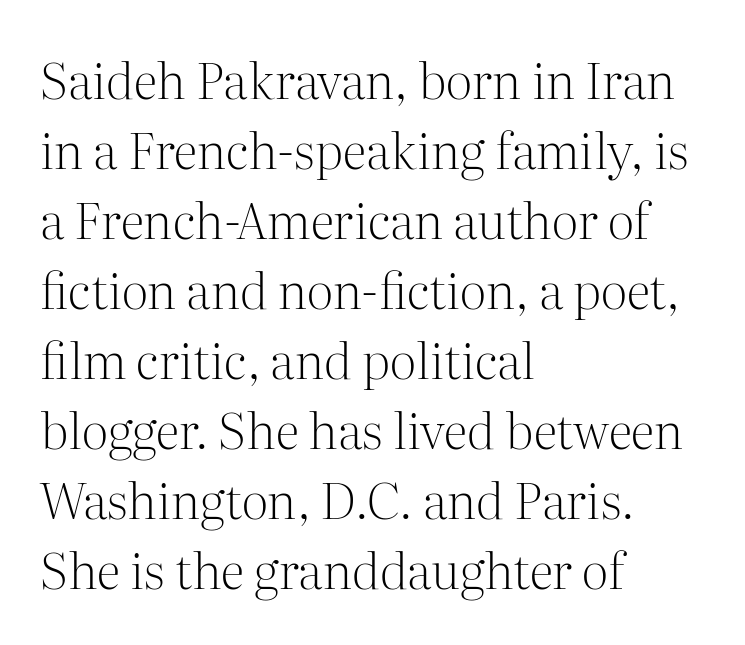
The image shows 50 px light serif type, upright; set left-aligned, normal line spacing (1.4x), normal letter spacing, not underlined; medium stroke contrast and a medium x-height.
